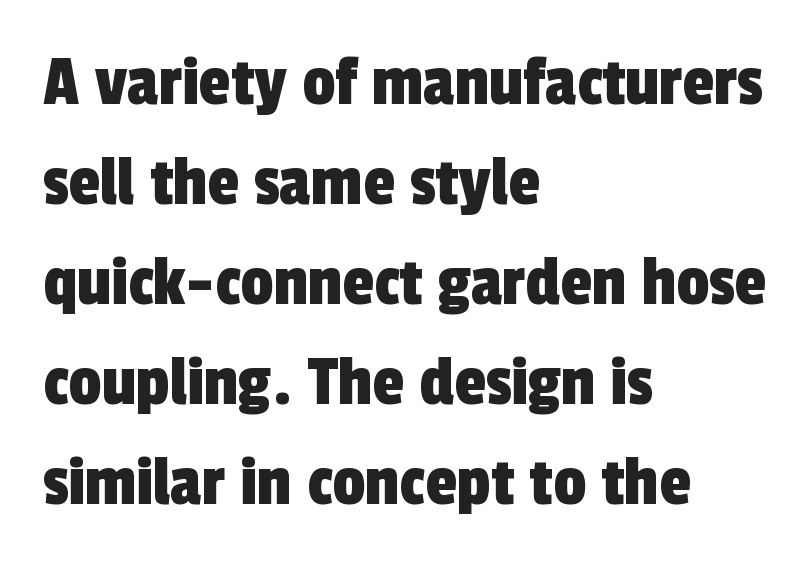
{"serif": "no", "width": "condensed", "x_height": "medium", "monospaced": "no", "underline": "no", "align": "left", "line_spacing": "normal", "line_spacing_ratio": 1.37, "letter_spacing": "normal", "letter_spacing_em": 0.0, "glyph_px": 73}
